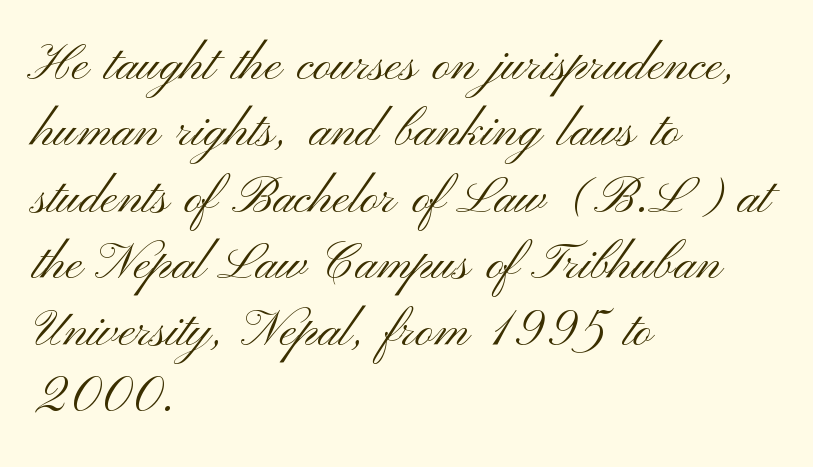
{"serif": "no", "bold": "no", "weight": "light", "width": "wide", "stroke_contrast": "medium", "x_height": "small", "monospaced": "no", "underline": "no", "align": "left", "line_spacing": "normal", "line_spacing_ratio": 1.33, "letter_spacing": "normal", "letter_spacing_em": 0.0, "glyph_px": 50}
